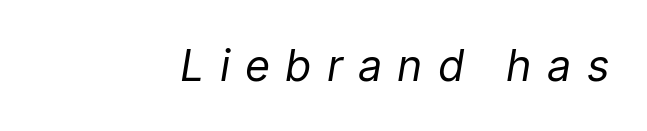
When letters slant like this, we call the style italic. Caption: expanded tracking, letters set apart. Underlining? Definitely not there. Character widths vary here, with narrow letters taking less room than wide ones.
